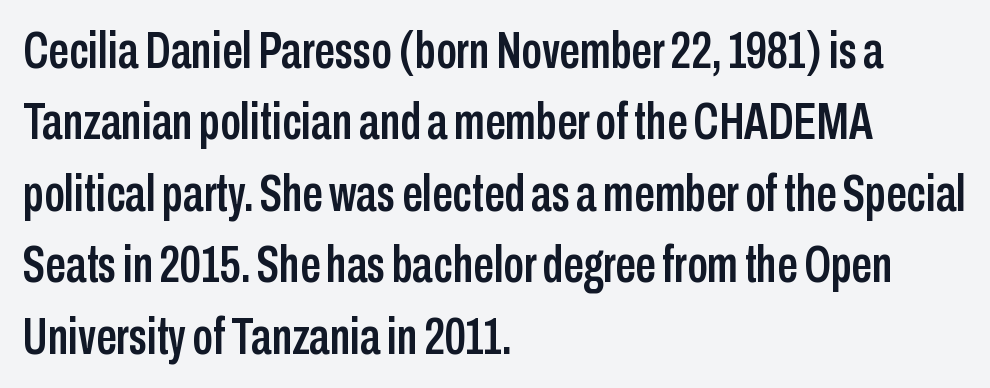
{"serif": "no", "italic": "no", "width": "condensed", "stroke_contrast": "low", "x_height": "medium", "monospaced": "no", "underline": "no", "align": "left", "line_spacing": "normal", "line_spacing_ratio": 1.4, "letter_spacing": "normal", "letter_spacing_em": 0.0, "glyph_px": 51}
